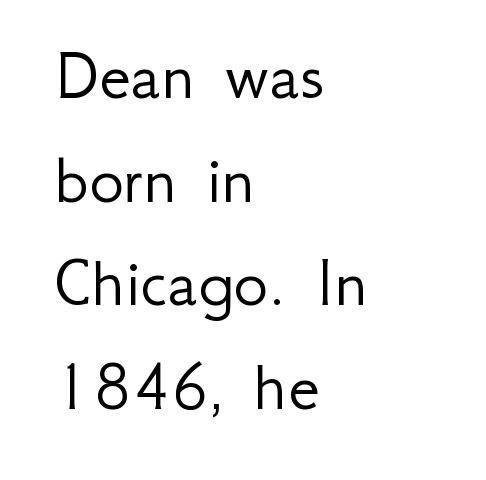
The image shows 73 px light sans-serif type, upright; set left-aligned, normal line spacing (1.42x), normal letter spacing, not underlined; low stroke contrast and a small x-height.
